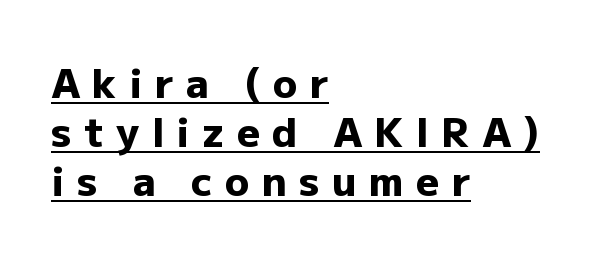
The image shows 40 px heavy sans-serif type, upright; set left-aligned, line spacing 1.23x, unusually wide letter spacing (+0.31 em), underlined; low stroke contrast and a medium x-height.
